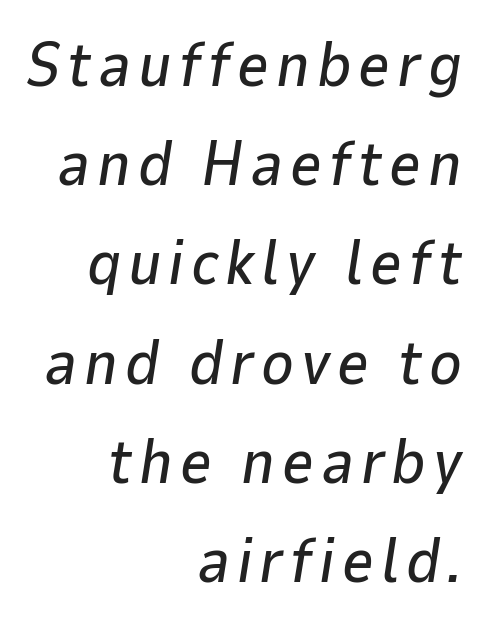
{"italic": "yes", "lean": "right", "slant_degrees": 9, "width": "normal", "stroke_contrast": "low", "x_height": "medium", "monospaced": "no", "underline": "no", "align": "right", "line_spacing": "normal", "line_spacing_ratio": 1.6, "glyph_px": 62}
